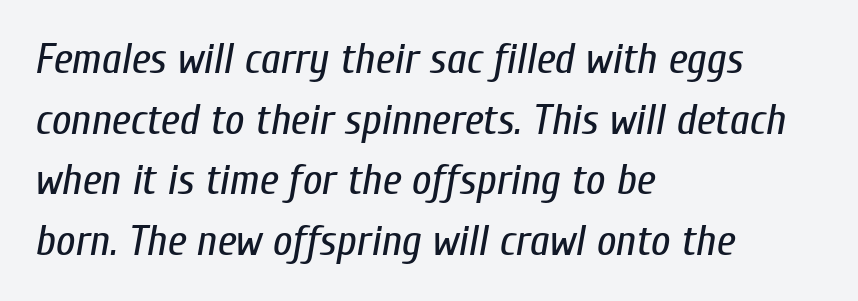
Q: Is the text bold? A: No.
Q: Is the text italic (slanted)? A: Yes, it leans right by about 10 degrees.
Q: Is the text underlined? A: No.
Q: How is the paragraph aligned? A: Left-aligned.
Q: Is the spacing between letters normal or unusually wide? A: Normal.
Q: Is the spacing between lines tight, normal or loose? A: Normal.
Q: Width (condensed, normal, or wide)? A: Condensed.
Q: Stroke contrast? A: Low.
Q: x-height? A: Medium.
Q: Monospaced? A: No.
